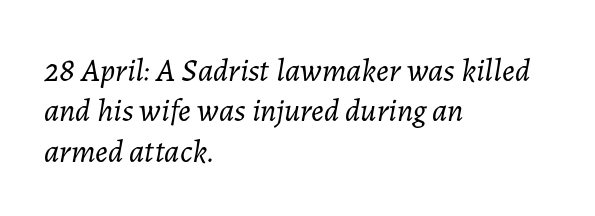
The specimen reads as italic at a glance. The rag falls on the right side of this text block. The baseline area is clear. Vertically, the passage feels balanced, rows spaced as you'd expect. Stroke thickness stays within the range of a standard reading face or lighter.
